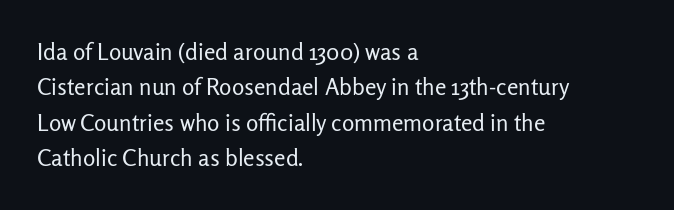
The image shows 23 px text type, upright; set left-aligned, normal line spacing (1.54x), normal letter spacing, not underlined.
